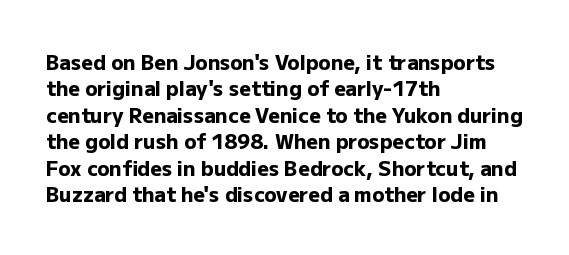
Q: Is the text bold? A: Yes.
Q: Is the text italic (slanted)? A: No, it is upright.
Q: Is the text underlined? A: No.
Q: How is the paragraph aligned? A: Left-aligned.
Q: Is the spacing between letters normal or unusually wide? A: Normal.
Q: Is the spacing between lines tight, normal or loose? A: Normal.
